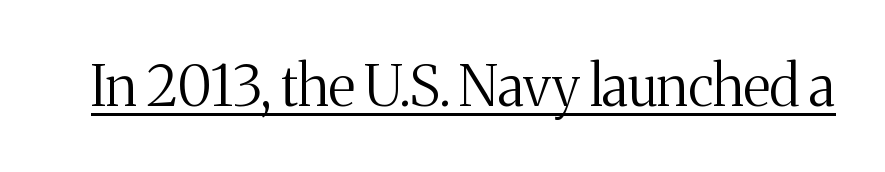
The glyphs are accompanied by a horizontal stroke just below them. The type family on display is of the serif kind. Posture: straight, roman, zero tilt. Heft: none added — not bold. Honestly, the letter spacing is just normal — you wouldn't notice it. Looks like regular typesetting: each glyph gets only the width it needs.
